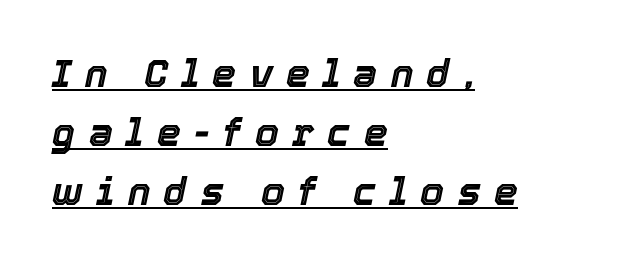
Character widths vary here, with narrow letters taking less room than wide ones. This rendering features underlined lettering. Loose tracking; the words dissolve into strings of separated letters. The lines in this sample share a left origin and differ only in where they stop. Each new line begins a customary step beneath the previous one.
